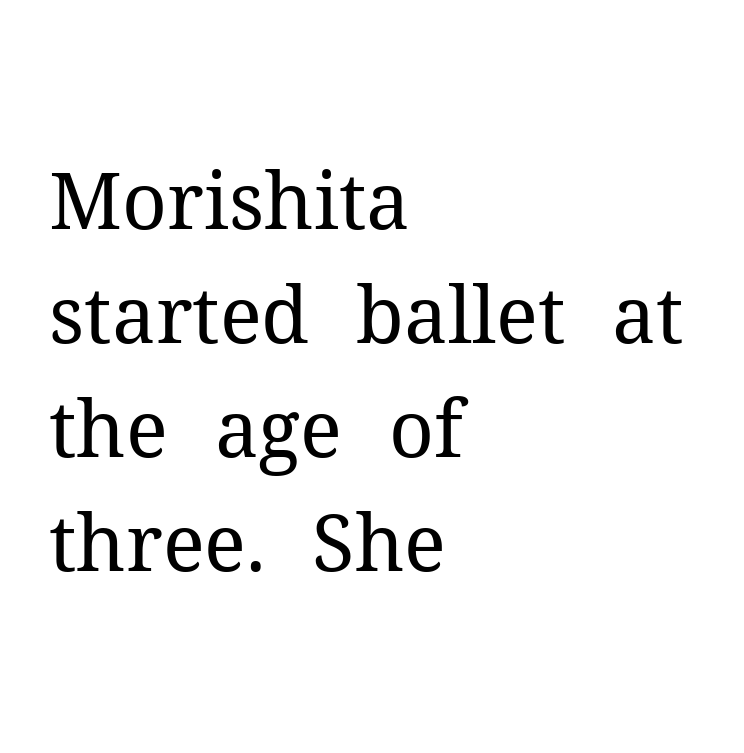
The axis of the letterforms is exactly vertical. The letters look calm and open, with moderate or lighter stems. Line spacing here is normal. This rendering employs a face with finishing strokes, i.e., a serif.
